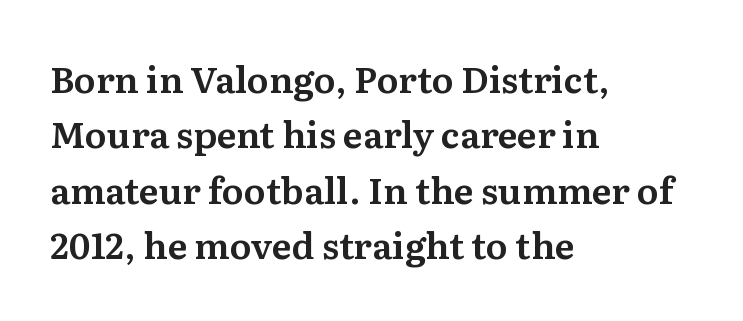
{"serif": "yes", "italic": "no", "width": "normal", "stroke_contrast": "medium", "x_height": "medium", "monospaced": "no", "underline": "no", "align": "left", "line_spacing": "normal", "line_spacing_ratio": 1.54, "letter_spacing": "normal", "letter_spacing_em": 0.0, "glyph_px": 36}
